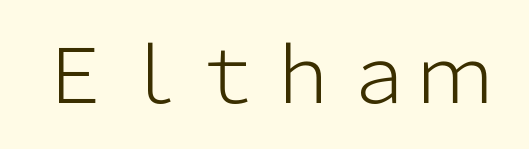
The image shows 76 px light sans-serif type, upright; set normal letter spacing, not underlined; low stroke contrast and a medium x-height.
